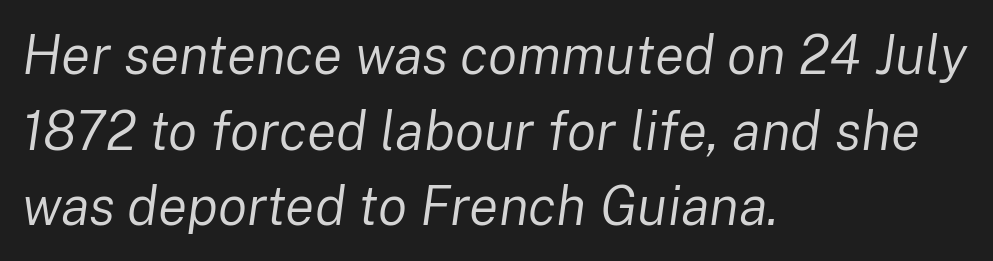
The image shows 54 px regular-weight type, italic (leaning right); set left-aligned, normal line spacing (1.4x), normal letter spacing, not underlined; low stroke contrast and a medium x-height.
